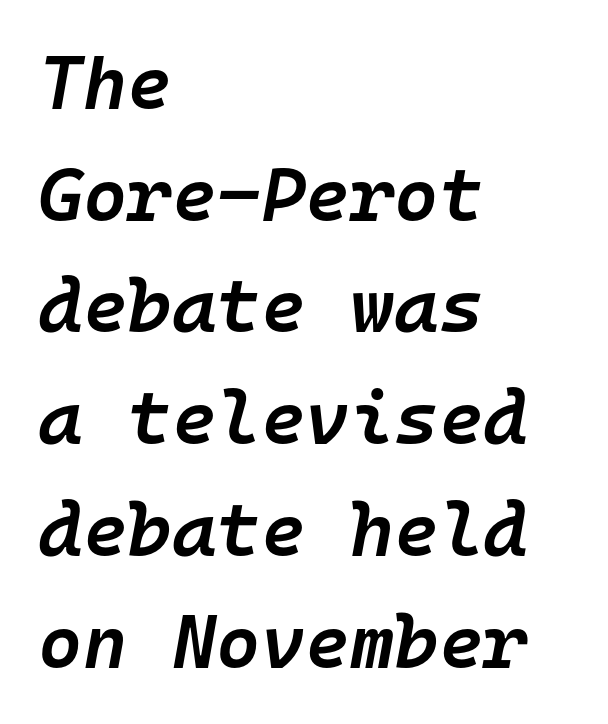
The image shows 76 px semibold type, italic (leaning right), monospaced; set left-aligned, normal line spacing (1.47x), normal letter spacing, not underlined; low stroke contrast and a medium x-height.
